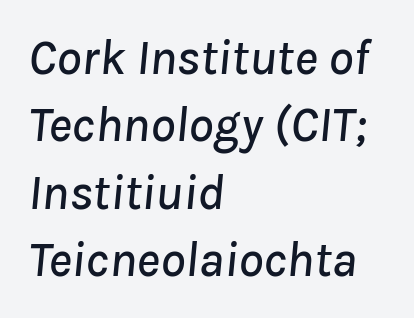
{"italic": "yes", "lean": "right", "slant_degrees": 8, "width": "normal", "stroke_contrast": "low", "x_height": "medium", "monospaced": "no", "underline": "no", "align": "left", "line_spacing": "normal", "line_spacing_ratio": 1.35, "letter_spacing": "normal", "letter_spacing_em": 0.0, "glyph_px": 50}
